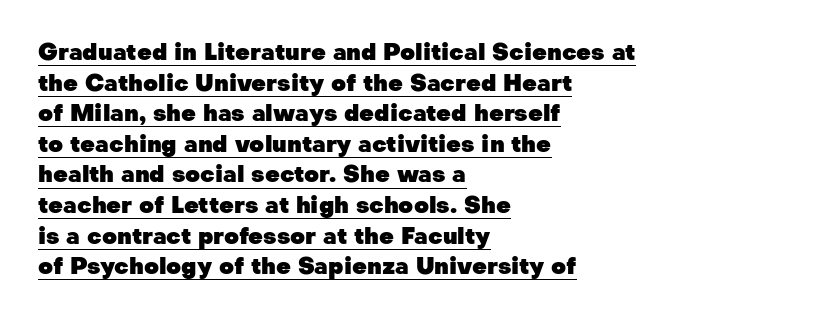
{"italic": "no", "bold": "yes", "underline": "yes", "align": "left", "line_spacing": "normal", "line_spacing_ratio": 1.33, "letter_spacing": "normal", "letter_spacing_em": 0.0, "glyph_px": 23}
